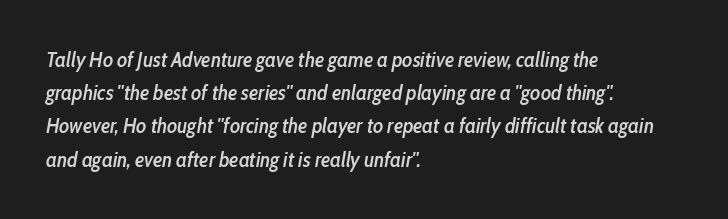
{"italic": "yes", "lean": "right", "slant_degrees": 10, "bold": "semi", "underline": "no", "align": "left", "line_spacing": "normal", "line_spacing_ratio": 1.58, "letter_spacing": "normal", "letter_spacing_em": 0.0, "glyph_px": 21}
